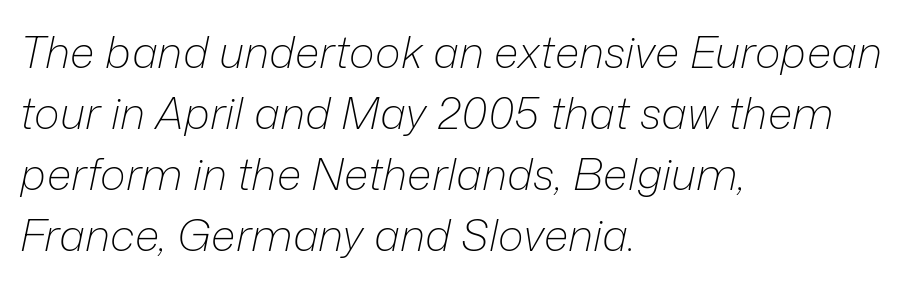
The image shows 44 px light type, italic (leaning right); set left-aligned, normal line spacing (1.39x), normal letter spacing, not underlined; low stroke contrast and a medium x-height.
